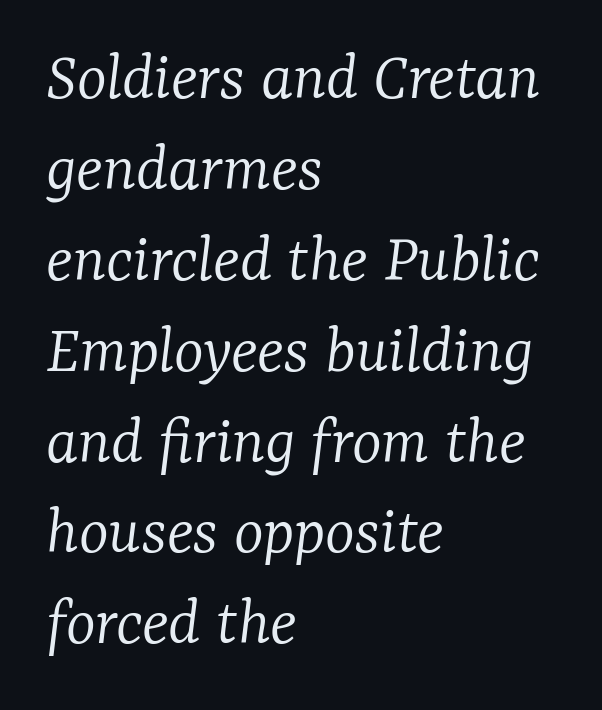
Q: Is the text bold? A: No.
Q: Is the text italic (slanted)? A: Yes, it leans right by about 7 degrees.
Q: Is the typeface a serif or a sans-serif typeface? A: Serif.
Q: Is the text underlined? A: No.
Q: How is the paragraph aligned? A: Left-aligned.
Q: Is the spacing between letters normal or unusually wide? A: Normal.
Q: Is the spacing between lines tight, normal or loose? A: Normal.
Q: Width (condensed, normal, or wide)? A: Normal.
Q: Stroke contrast? A: Low.
Q: x-height? A: Medium.
Q: Monospaced? A: No.
